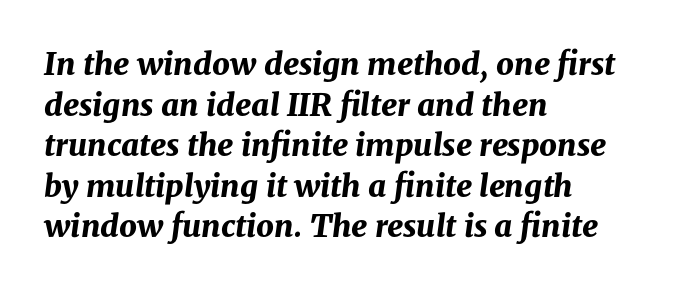
Q: Is the text bold? A: Yes.
Q: Is the text italic (slanted)? A: Yes, it leans right by about 8 degrees.
Q: Is the text underlined? A: No.
Q: How is the paragraph aligned? A: Left-aligned.
Q: Is the spacing between letters normal or unusually wide? A: Normal.
Q: Is the spacing between lines tight, normal or loose? A: Normal.
Q: Width (condensed, normal, or wide)? A: Normal.
Q: Stroke contrast? A: Medium.
Q: x-height? A: Medium.
Q: Monospaced? A: No.
